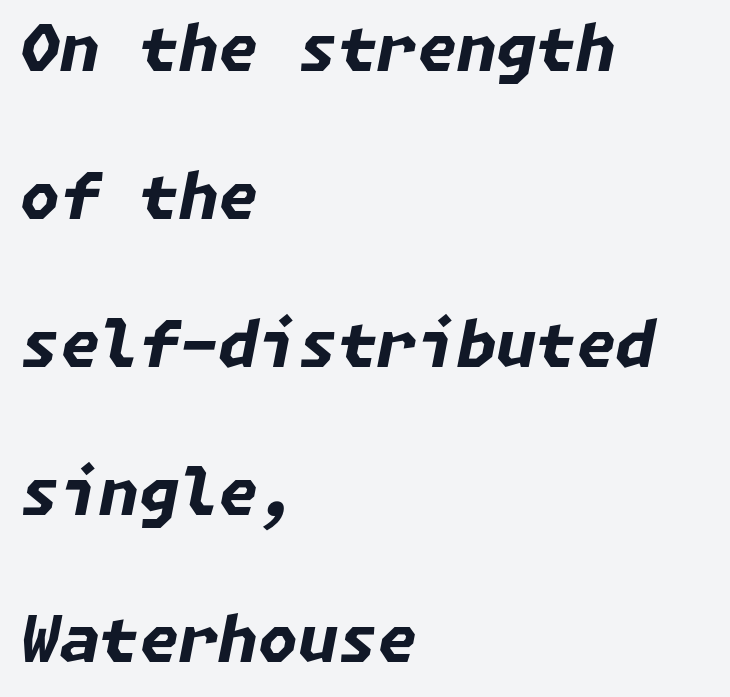
Q: Is the text bold? A: Yes.
Q: Is the text italic (slanted)? A: Yes, it leans right by about 11 degrees.
Q: Is the text underlined? A: No.
Q: How is the paragraph aligned? A: Left-aligned.
Q: Is the spacing between letters normal or unusually wide? A: Normal.
Q: Is the spacing between lines tight, normal or loose? A: Loose.
Q: Width (condensed, normal, or wide)? A: Normal.
Q: Stroke contrast? A: Low.
Q: x-height? A: Medium.
